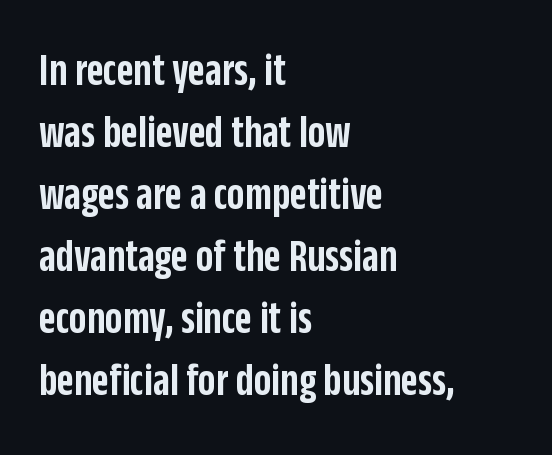
{"serif": "no", "italic": "no", "bold": "semi", "weight": "semibold", "width": "condensed", "stroke_contrast": "low", "x_height": "large", "monospaced": "no", "underline": "no", "align": "left", "line_spacing": "normal", "line_spacing_ratio": 1.35, "letter_spacing": "normal", "letter_spacing_em": 0.0, "glyph_px": 46}
